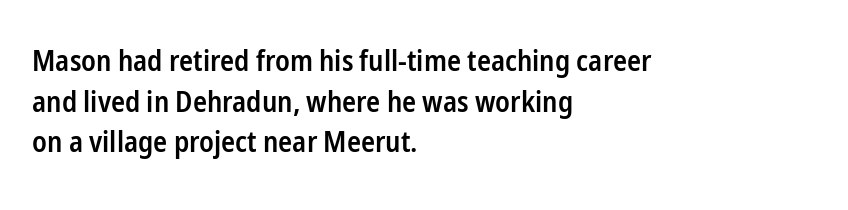
The image shows 29 px semibold, condensed sans-serif type, upright; set left-aligned, normal line spacing (1.4x), normal letter spacing, not underlined; low stroke contrast and a medium x-height.
